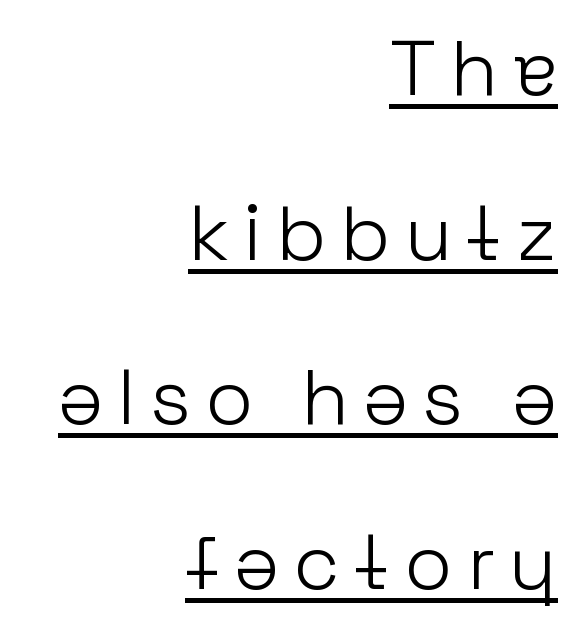
The image shows 78 px light sans-serif type, upright; set right-aligned, loose line spacing (2.11x), underlined; low stroke contrast and a medium x-height.
